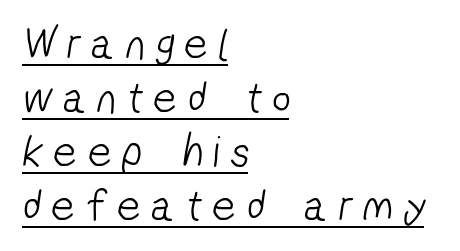
Is this a sans? Yes — the strokes have no serifs. These lines stack with their left ends in a neat column. A typesetter would call this proportional, since set widths differ per character. Does extra space separate the letters? Yes, quite a lot of it. The passage shown is not bold in any degree. Does a line run under the words? Yes, clearly.
